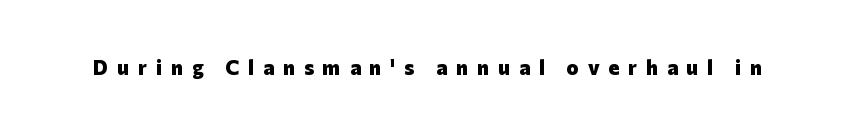
The image shows 21 px bold type, upright; set unusually wide letter spacing (+0.42 em), not underlined.
